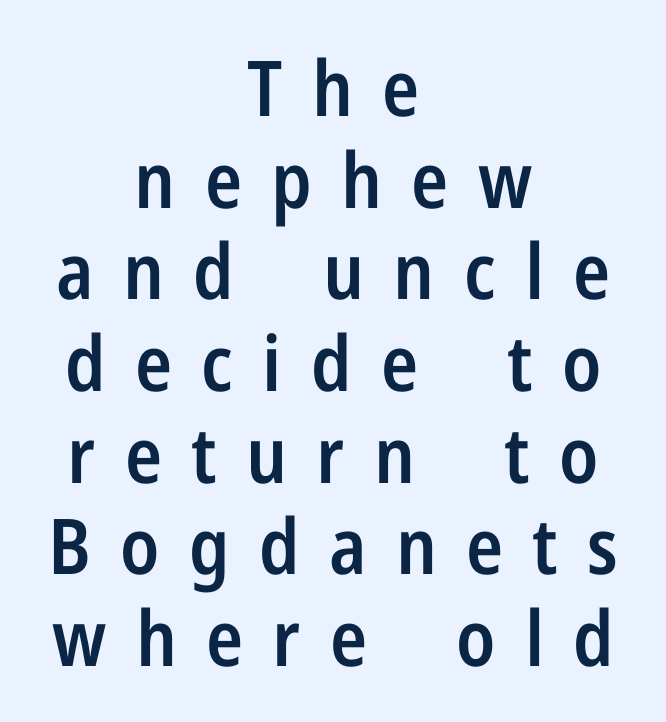
Q: Is the text bold? A: Semi-bold.
Q: Is the text italic (slanted)? A: No, it is upright.
Q: Is the typeface a serif or a sans-serif typeface? A: Sans-serif.
Q: Is the text underlined? A: No.
Q: How is the paragraph aligned? A: Centered.
Q: Is the spacing between letters normal or unusually wide? A: Unusually wide.
Q: Width (condensed, normal, or wide)? A: Condensed.
Q: Stroke contrast? A: Low.
Q: x-height? A: Medium.
Q: Monospaced? A: No.
